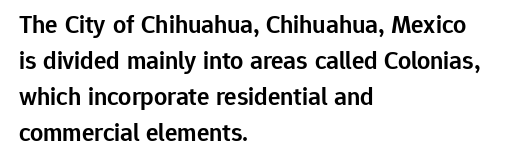
Q: Is the text bold? A: Semi-bold.
Q: Is the text italic (slanted)? A: No, it is upright.
Q: Is the text underlined? A: No.
Q: How is the paragraph aligned? A: Left-aligned.
Q: Is the spacing between letters normal or unusually wide? A: Normal.
Q: Is the spacing between lines tight, normal or loose? A: Normal.
